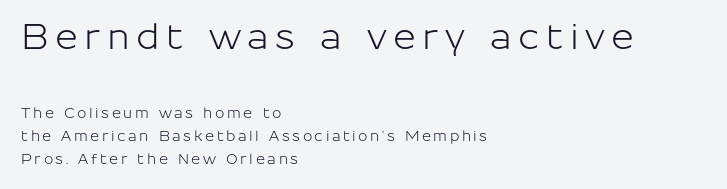
The image shows 35 px sans-serif type, upright; set left-aligned, normal line spacing (1.64x), not underlined; the first (top) block is 2.5x larger; low stroke contrast and a medium x-height.
